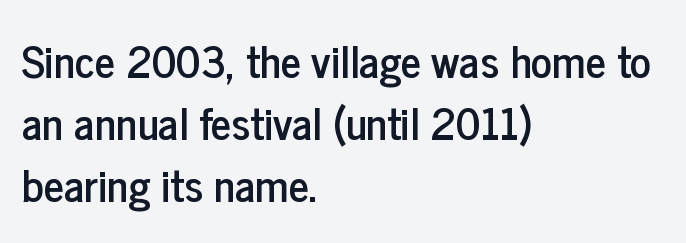
This is sans-serif lettering, the kind often seen on screens and signage. Just letters on the line, the space beneath them empty. Quick note: not italic, upright. Note the varied advance widths — an 'i' is clearly narrower than an 'm'. Summary of vertical rhythm: regular, with standard interline spacing.
